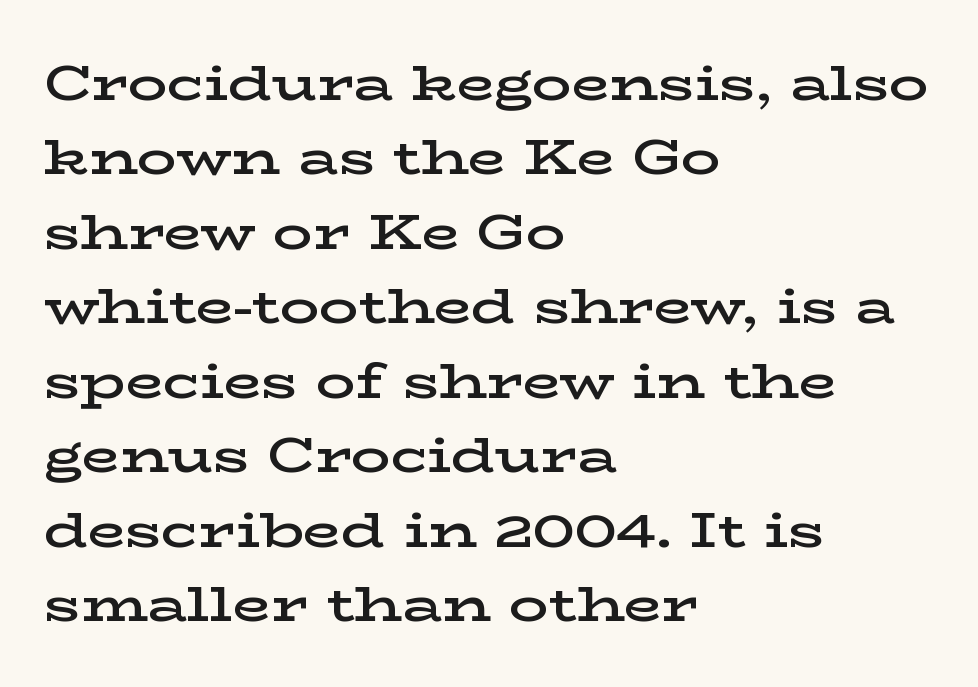
The image shows 49 px semibold, wide serif type, upright; set left-aligned, normal line spacing (1.52x), normal letter spacing, not underlined; low stroke contrast and a medium x-height.
